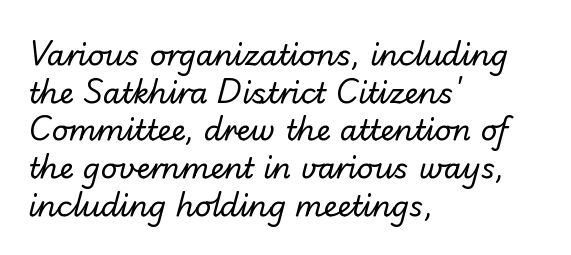
The strip under each line holds only bare page. The space between consecutive lines is moderate. Casual observation: everything's shoved over to the left. A typesetter would call this proportional, since set widths differ per character. Inter-character spacing is left at the font's built-in metrics. Weight class: somewhere from thin through regular.
